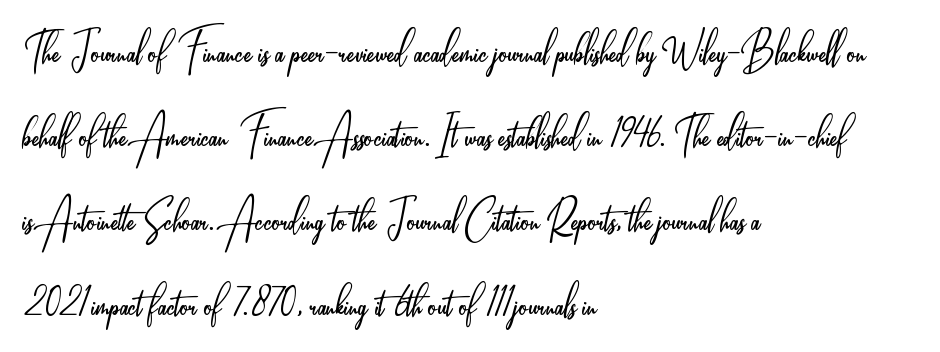
{"serif": "no", "bold": "no", "weight": "light", "width": "condensed", "stroke_contrast": "low", "x_height": "small", "monospaced": "no", "underline": "no", "align": "left", "line_spacing": "normal", "line_spacing_ratio": 1.56, "letter_spacing": "normal", "letter_spacing_em": 0.0, "glyph_px": 54}
